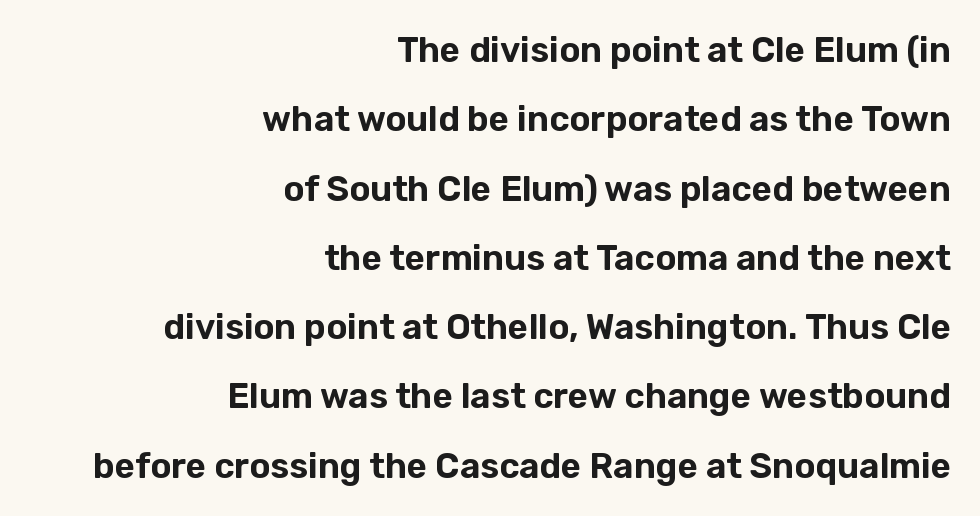
{"serif": "no", "italic": "no", "width": "normal", "stroke_contrast": "low", "x_height": "medium", "monospaced": "no", "underline": "no", "align": "right", "line_spacing": "loose", "line_spacing_ratio": 1.98, "letter_spacing": "normal", "letter_spacing_em": 0.0, "glyph_px": 35}
